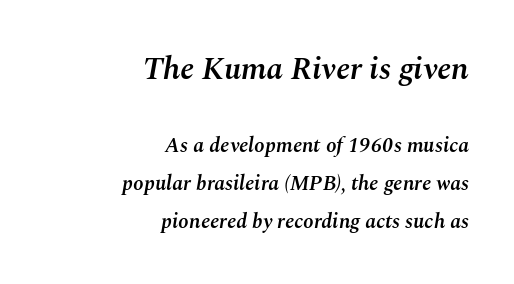
{"italic": "yes", "lean": "right", "slant_degrees": 10, "bold": "semi", "weight": "semibold", "width": "normal", "stroke_contrast": "medium", "x_height": "medium", "monospaced": "no", "underline": "no", "align": "right", "line_spacing_ratio": 1.82, "letter_spacing": "normal", "letter_spacing_em": 0.0, "larger_block": "first", "size_ratio": 1.52, "glyph_px": 32}
